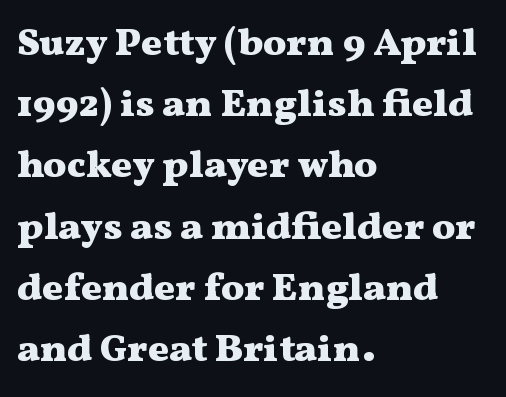
Q: Is the text bold? A: Yes.
Q: Is the text italic (slanted)? A: No, it is upright.
Q: Is the typeface a serif or a sans-serif typeface? A: Serif.
Q: Is the text underlined? A: No.
Q: How is the paragraph aligned? A: Left-aligned.
Q: Is the spacing between letters normal or unusually wide? A: Normal.
Q: Is the spacing between lines tight, normal or loose? A: Normal.
Q: Width (condensed, normal, or wide)? A: Wide.
Q: Stroke contrast? A: Medium.
Q: x-height? A: Medium.
Q: Monospaced? A: No.
